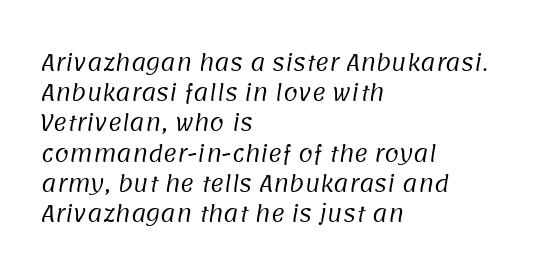
Quick note: interline space is typical. No heavy texture on the line: the type isn't bold. In CSS terms this would be text-align: left. The tracking reads as untouched default to a designer's eye. The string is rendered with underlining switched off.
